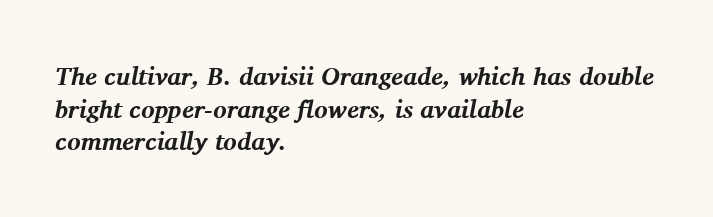
{"italic": "yes", "lean": "right", "slant_degrees": 11, "bold": "yes", "underline": "no", "align": "left", "line_spacing": "normal", "line_spacing_ratio": 1.31, "letter_spacing": "normal", "letter_spacing_em": 0.0, "glyph_px": 25}
